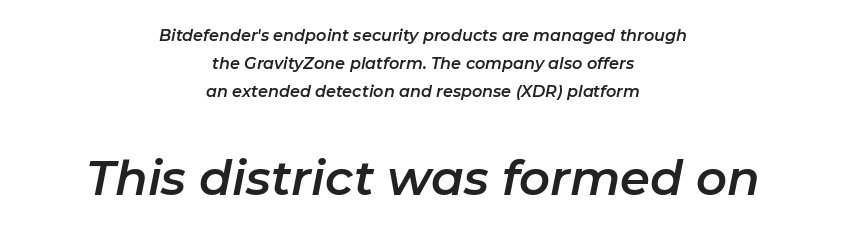
Q: Is the text italic (slanted)? A: Yes, it leans right by about 11 degrees.
Q: Is the text underlined? A: No.
Q: How is the paragraph aligned? A: Centered.
Q: Is the spacing between letters normal or unusually wide? A: Normal.
Q: Which block of text is set in a larger size, the first (top) or the second (bottom)? A: The second (bottom) one.
Q: Width (condensed, normal, or wide)? A: Normal.
Q: Stroke contrast? A: Low.
Q: x-height? A: Medium.
Q: Monospaced? A: No.
